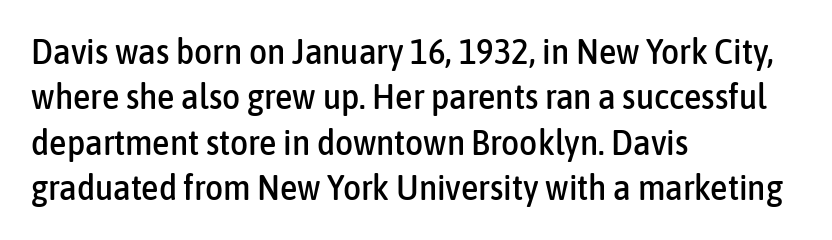
The face used here is proportionally spaced, like ordinary book or web type. Inter-character spacing is left at the font's built-in metrics. The rows are spaced the way most documents space them. Style check: upright. The area under the type is left untouched.
